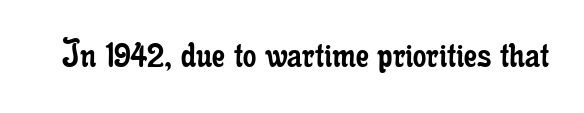
Think of a printed novel: that variable character pitch is what you see here. Look at the bottom of the vertical strokes: they flare into serifs here. Ink coverage per letter is moderate at most. The space beneath each line is pristine and unruled. The passage shown has conventional tracking throughout.
